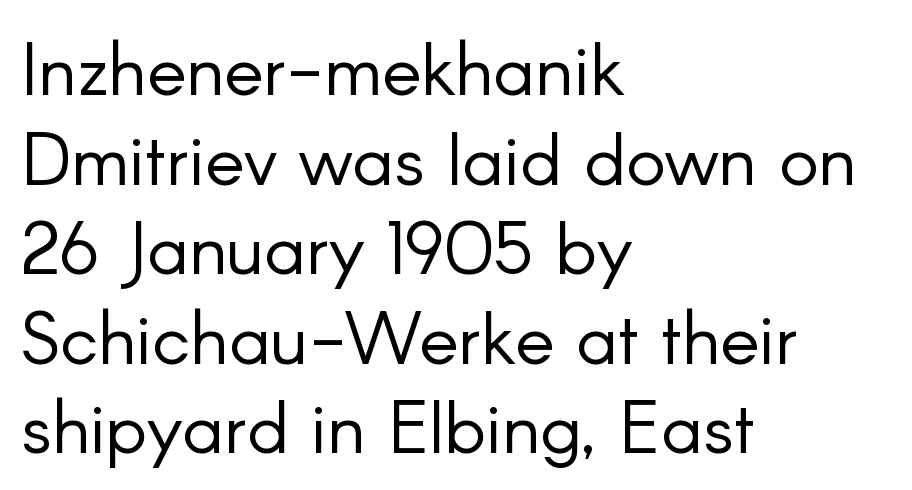
The image shows 74 px light sans-serif type, upright; set left-aligned, line spacing 1.21x, normal letter spacing, not underlined; low stroke contrast and a small x-height.
